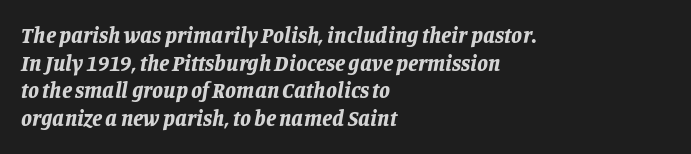
{"italic": "yes", "lean": "right", "slant_degrees": 11, "bold": "yes", "underline": "no", "align": "left", "line_spacing": "normal", "line_spacing_ratio": 1.26, "letter_spacing": "normal", "letter_spacing_em": 0.0, "glyph_px": 22}
